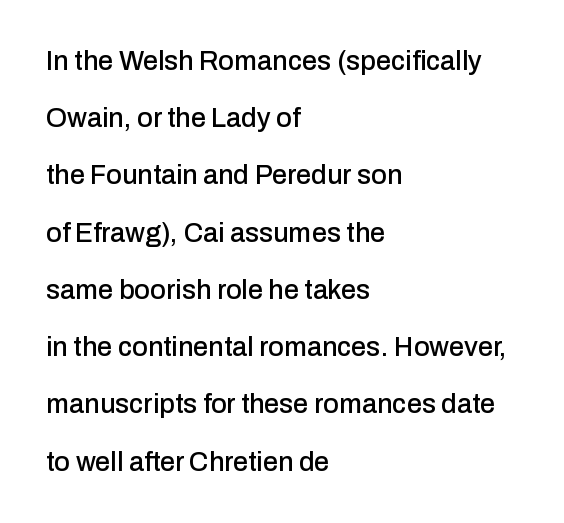
Q: Is the text italic (slanted)? A: No, it is upright.
Q: Is the text underlined? A: No.
Q: How is the paragraph aligned? A: Left-aligned.
Q: Is the spacing between letters normal or unusually wide? A: Normal.
Q: Is the spacing between lines tight, normal or loose? A: Loose.
